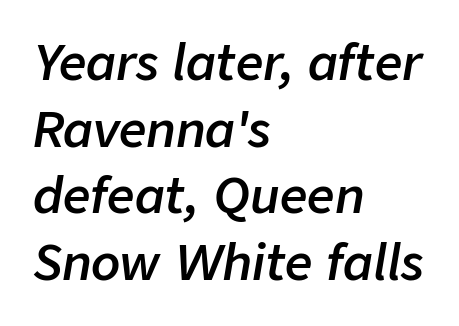
{"italic": "yes", "lean": "right", "slant_degrees": 9, "bold": "semi", "weight": "semibold", "width": "normal", "stroke_contrast": "low", "x_height": "medium", "monospaced": "no", "underline": "no", "align": "left", "line_spacing": "normal", "line_spacing_ratio": 1.39, "letter_spacing": "normal", "letter_spacing_em": 0.0, "glyph_px": 48}
